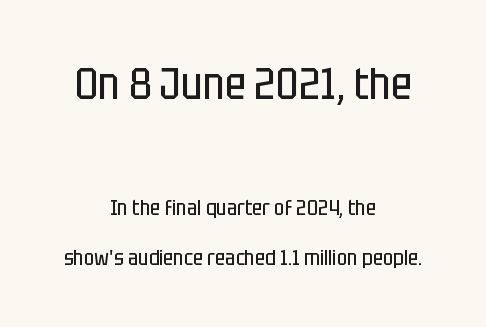
{"serif": "no", "italic": "no", "bold": "no", "weight": "regular", "width": "condensed", "stroke_contrast": "low", "x_height": "large", "monospaced": "no", "underline": "no", "align": "center", "line_spacing": "loose", "line_spacing_ratio": 2.29, "letter_spacing": "normal", "letter_spacing_em": 0.0, "larger_block": "first", "size_ratio": 2.05, "glyph_px": 45}
